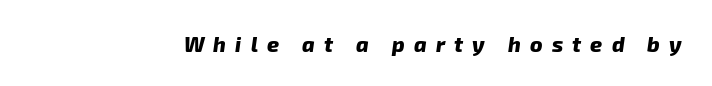
The image shows 21 px bold type; set unusually wide letter spacing (+0.44 em), not underlined.
